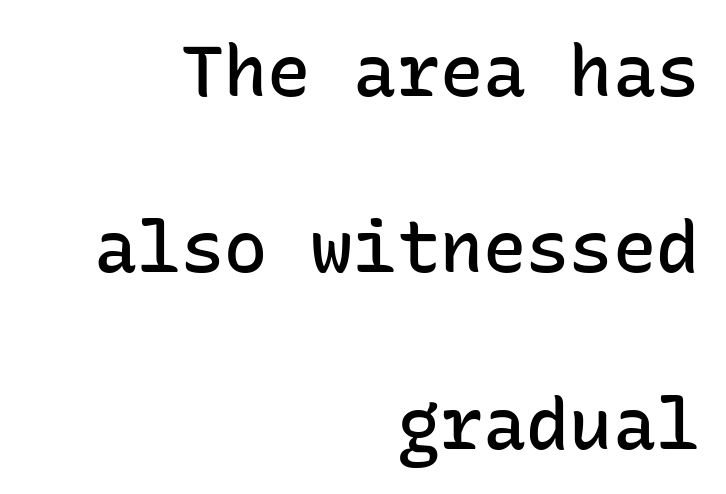
The image shows 72 px semibold sans-serif type, upright, monospaced; set right-aligned, loose line spacing (2.45x), normal letter spacing, not underlined; low stroke contrast and a medium x-height.
